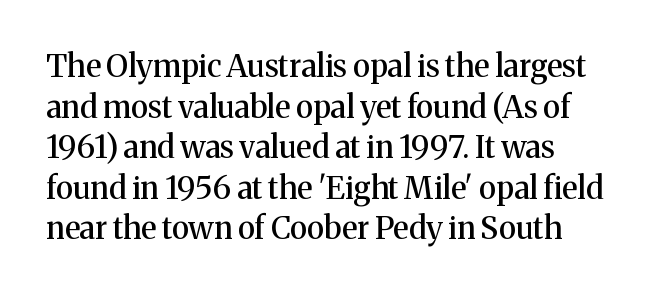
The image shows 31 px serif type, upright; set left-aligned, normal line spacing (1.31x), normal letter spacing, not underlined; medium stroke contrast and a medium x-height.
